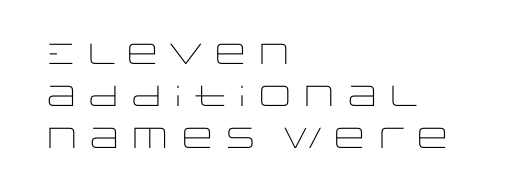
Q: Is the text bold? A: No.
Q: Is the text italic (slanted)? A: No, it is upright.
Q: Is the typeface a serif or a sans-serif typeface? A: Sans-serif.
Q: Is the text underlined? A: No.
Q: How is the paragraph aligned? A: Left-aligned.
Q: Is the spacing between letters normal or unusually wide? A: Normal.
Q: Is the spacing between lines tight, normal or loose? A: Normal.
Q: Width (condensed, normal, or wide)? A: Wide.
Q: Stroke contrast? A: Low.
Q: x-height? A: Large.
Q: Monospaced? A: No.
